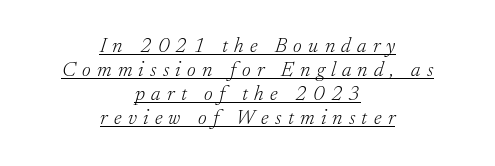
Q: Is the text bold? A: No.
Q: Is the text italic (slanted)? A: Yes, it leans right by about 17 degrees.
Q: Is the text underlined? A: Yes.
Q: How is the paragraph aligned? A: Centered.
Q: Is the spacing between letters normal or unusually wide? A: Unusually wide.
Q: Is the spacing between lines tight, normal or loose? A: Tight.
